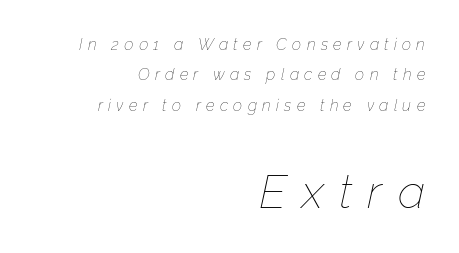
{"italic": "yes", "lean": "right", "slant_degrees": 12, "bold": "no", "weight": "thin", "width": "normal", "stroke_contrast": "low", "x_height": "medium", "monospaced": "no", "underline": "no", "align": "right", "line_spacing": "loose", "line_spacing_ratio": 1.9, "letter_spacing": "wide", "letter_spacing_em": 0.33, "larger_block": "second", "size_ratio": 2.94, "glyph_px": 47}
